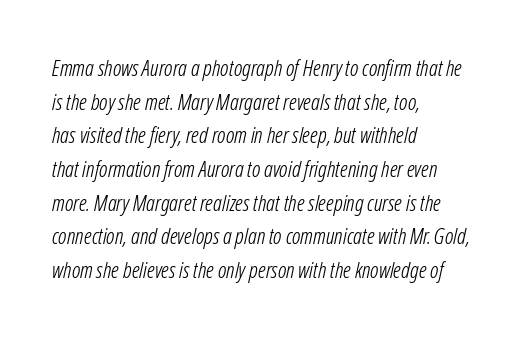
The image shows 22 px text type, italic (leaning right); set left-aligned, normal line spacing (1.53x), normal letter spacing, not underlined.
